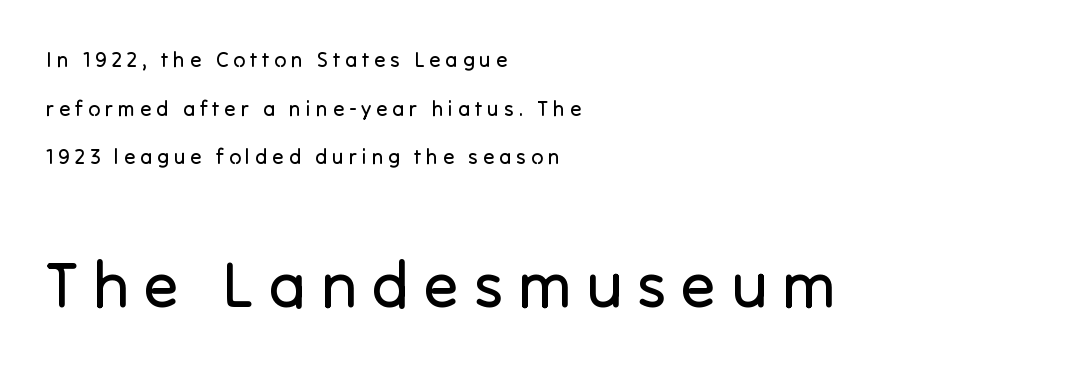
{"serif": "no", "italic": "no", "bold": "no", "weight": "regular", "width": "normal", "stroke_contrast": "low", "x_height": "medium", "monospaced": "no", "underline": "no", "align": "left", "line_spacing": "loose", "line_spacing_ratio": 2.32, "letter_spacing": "wide", "letter_spacing_em": 0.23, "larger_block": "second", "size_ratio": 3.05, "glyph_px": 64}
